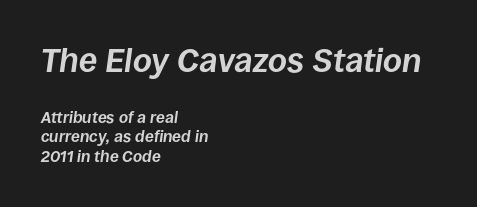
Teacher's note: observe the even left margin — that is flush-left alignment. Does the lettering tilt? It does — this is italic. Think of a printed novel: that variable character pitch is what you see here. The space beneath each line is pristine and unruled. Size hierarchy here favors the leading block over the trailing one.
